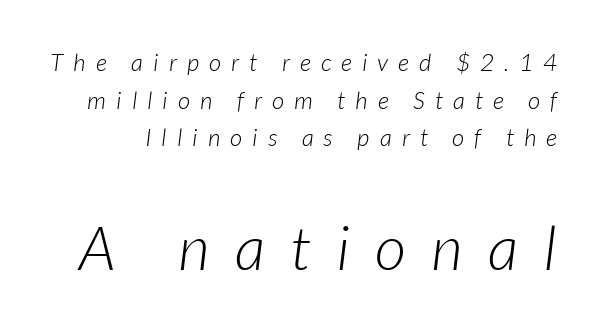
Leading: standard. No heavy texture on the line: the type isn't bold. Varying glyph widths throughout — classic text-font behaviour. This rendering features lettering with no underline. Notice how the stems are inclined rather than vertical — that's the hallmark of italics. The rendering enlarges the type as you move from the upper chunk to the lower.
